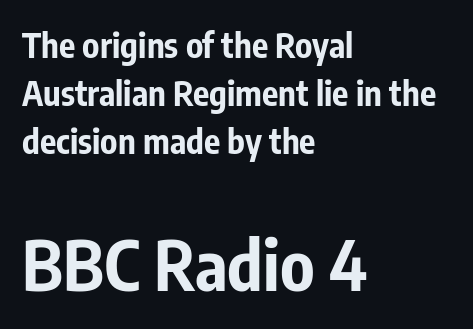
Q: Is the text bold? A: Yes.
Q: Is the text italic (slanted)? A: No, it is upright.
Q: Is the typeface a serif or a sans-serif typeface? A: Sans-serif.
Q: Is the text underlined? A: No.
Q: How is the paragraph aligned? A: Left-aligned.
Q: Is the spacing between letters normal or unusually wide? A: Normal.
Q: Is the spacing between lines tight, normal or loose? A: Normal.
Q: Which block of text is set in a larger size, the first (top) or the second (bottom)? A: The second (bottom) one.
Q: Width (condensed, normal, or wide)? A: Condensed.
Q: Stroke contrast? A: Low.
Q: x-height? A: Medium.
Q: Monospaced? A: No.
